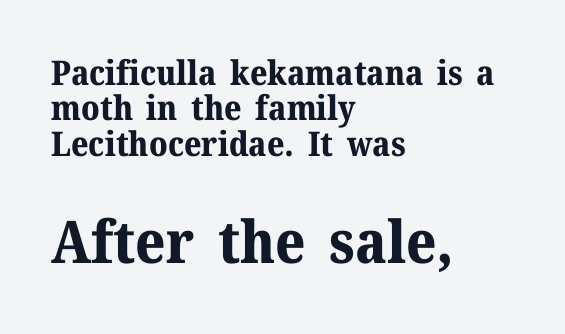
Observe the ordinary spacing: letters are neighbours, not strangers. Little horizontal feet cap the strokes, marking this as serif type. Do the letters lean? They stand straight. The paragraph shown leans on its left margin.
